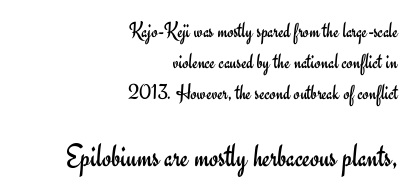
{"serif": "no", "bold": "no", "weight": "regular", "width": "normal", "stroke_contrast": "low", "x_height": "small", "monospaced": "no", "underline": "no", "align": "right", "line_spacing": "normal", "line_spacing_ratio": 1.41, "letter_spacing": "normal", "letter_spacing_em": 0.0, "larger_block": "second", "size_ratio": 1.5, "glyph_px": 33}
